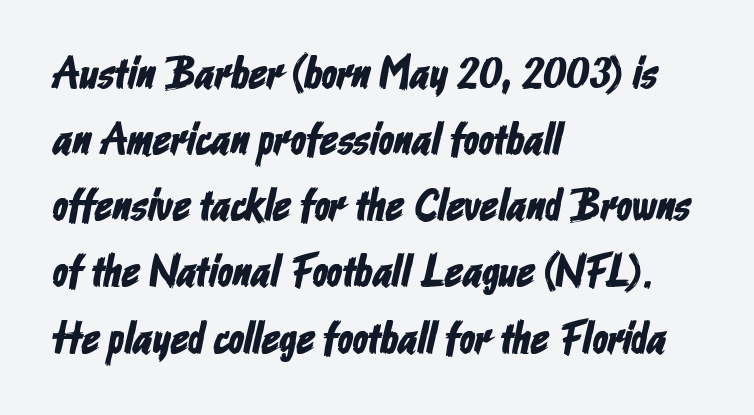
{"serif": "no", "width": "condensed", "stroke_contrast": "low", "x_height": "medium", "monospaced": "no", "underline": "no", "align": "left", "line_spacing": "normal", "line_spacing_ratio": 1.47, "letter_spacing": "normal", "letter_spacing_em": 0.0, "glyph_px": 45}
